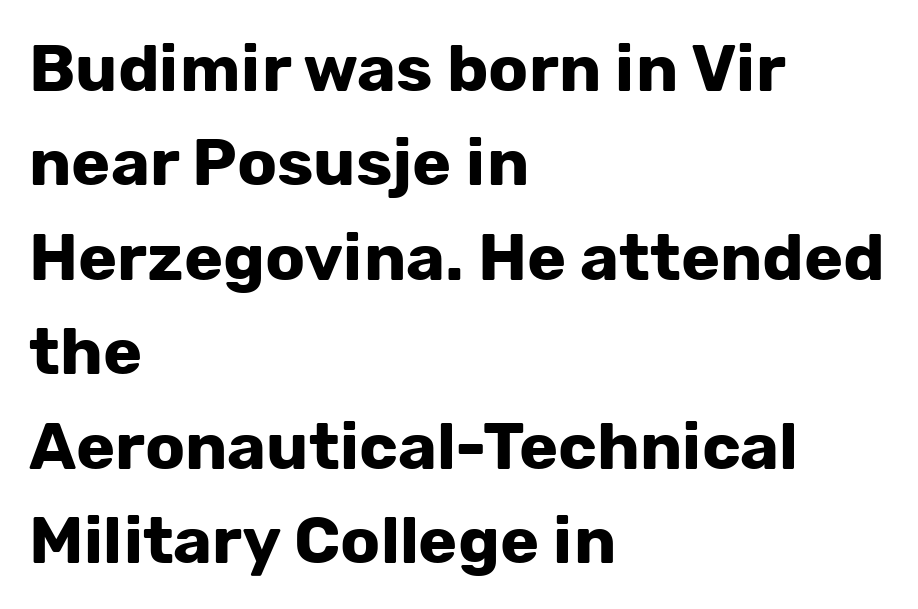
{"serif": "no", "italic": "no", "bold": "yes", "weight": "bold", "width": "normal", "stroke_contrast": "low", "x_height": "medium", "monospaced": "no", "underline": "no", "align": "left", "line_spacing": "normal", "line_spacing_ratio": 1.43, "letter_spacing": "normal", "letter_spacing_em": 0.0, "glyph_px": 66}
